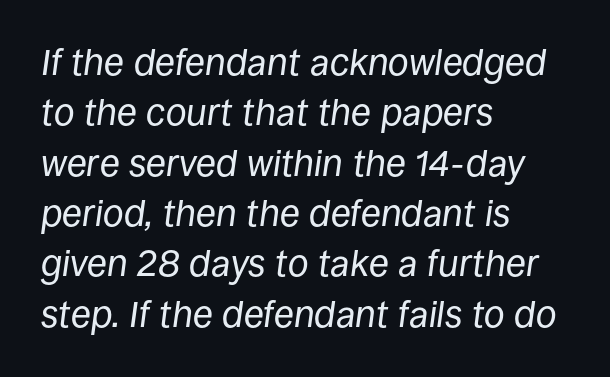
Here the designer chose a conventional face with non-uniform glyph widths. Looking at the ascenders, they clearly lean. The letterforms sit shoulder to shoulder at normal distance. Leading: standard. One-word summary of the alignment: left. Underline: absent.
